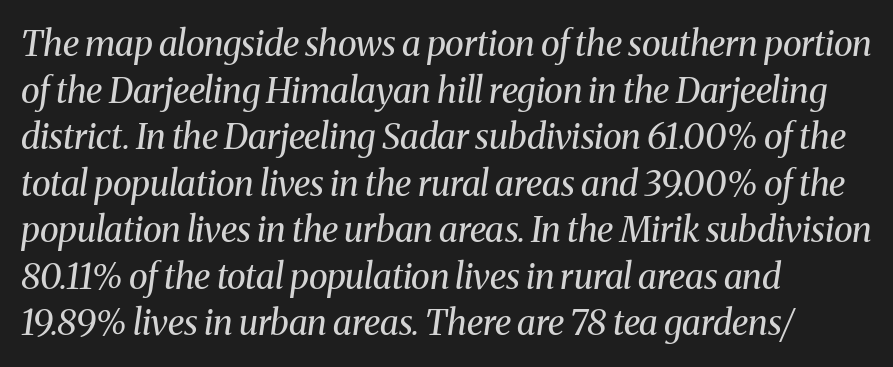
Is this a fixed-width face? No — the glyphs have proportional, varying widths. Check under the words: just untouched page. The typesetter chose a ragged-right arrangement here. Emphasis-style slanted type is in use.
